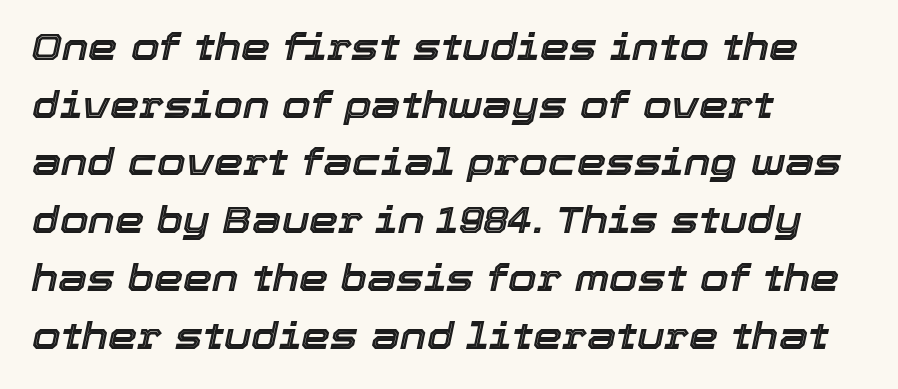
Q: Is the text italic (slanted)? A: Yes, it leans right by about 12 degrees.
Q: Is the text underlined? A: No.
Q: How is the paragraph aligned? A: Left-aligned.
Q: Is the spacing between letters normal or unusually wide? A: Normal.
Q: Is the spacing between lines tight, normal or loose? A: Normal.
Q: Width (condensed, normal, or wide)? A: Normal.
Q: x-height? A: Medium.
Q: Monospaced? A: No.
